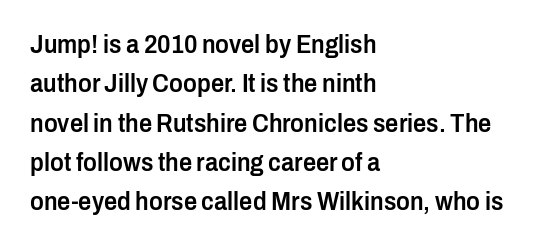
Q: Is the text bold? A: Semi-bold.
Q: Is the text italic (slanted)? A: No, it is upright.
Q: Is the text underlined? A: No.
Q: How is the paragraph aligned? A: Left-aligned.
Q: Is the spacing between letters normal or unusually wide? A: Normal.
Q: Is the spacing between lines tight, normal or loose? A: Normal.
